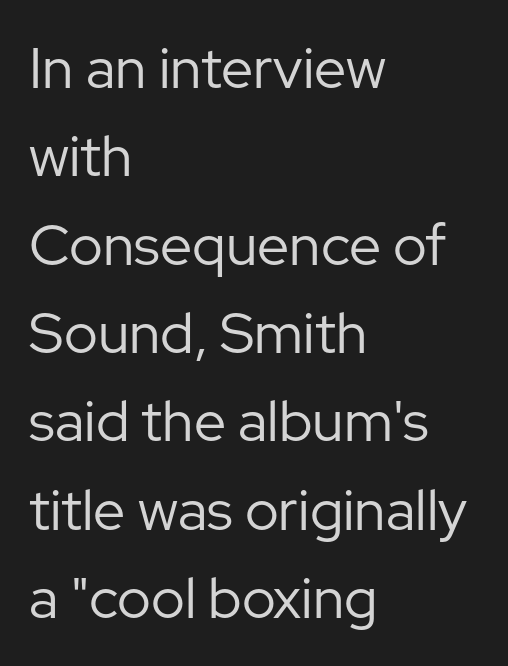
Q: Is the text bold? A: No.
Q: Is the text italic (slanted)? A: No, it is upright.
Q: Is the typeface a serif or a sans-serif typeface? A: Sans-serif.
Q: Is the text underlined? A: No.
Q: How is the paragraph aligned? A: Left-aligned.
Q: Is the spacing between letters normal or unusually wide? A: Normal.
Q: Is the spacing between lines tight, normal or loose? A: Normal.
Q: Width (condensed, normal, or wide)? A: Normal.
Q: Stroke contrast? A: Low.
Q: x-height? A: Medium.
Q: Monospaced? A: No.
